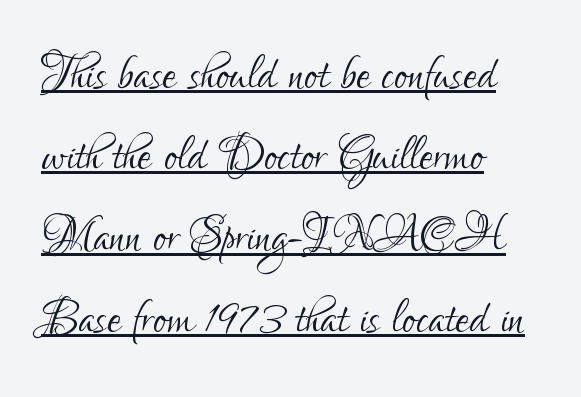
{"serif": "no", "bold": "no", "weight": "light", "width": "condensed", "stroke_contrast": "low", "x_height": "small", "monospaced": "no", "underline": "yes", "align": "left", "line_spacing": "normal", "line_spacing_ratio": 1.31, "letter_spacing": "normal", "letter_spacing_em": 0.0, "glyph_px": 62}
